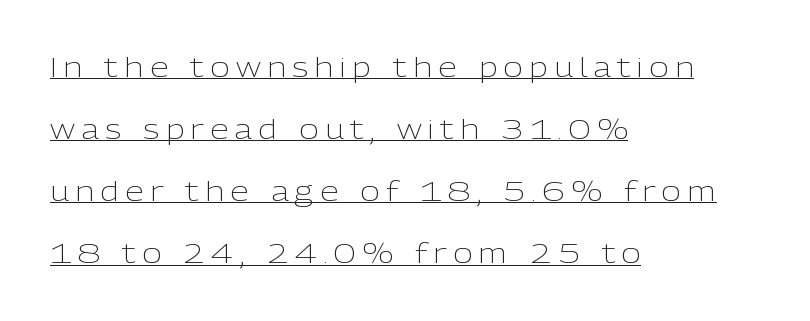
The image shows 27 px text type, upright; set left-aligned, loose line spacing (2.3x), unusually wide letter spacing (+0.23 em), underlined.
